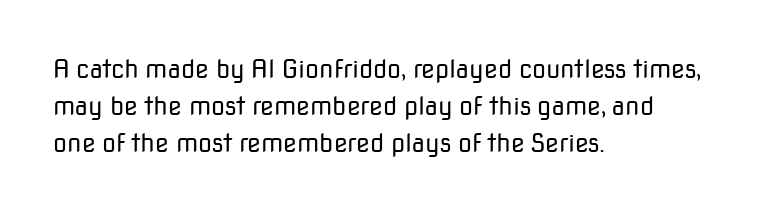
{"italic": "no", "bold": "no", "underline": "no", "align": "left", "line_spacing": "normal", "line_spacing_ratio": 1.48, "letter_spacing": "normal", "letter_spacing_em": 0.0, "glyph_px": 25}
